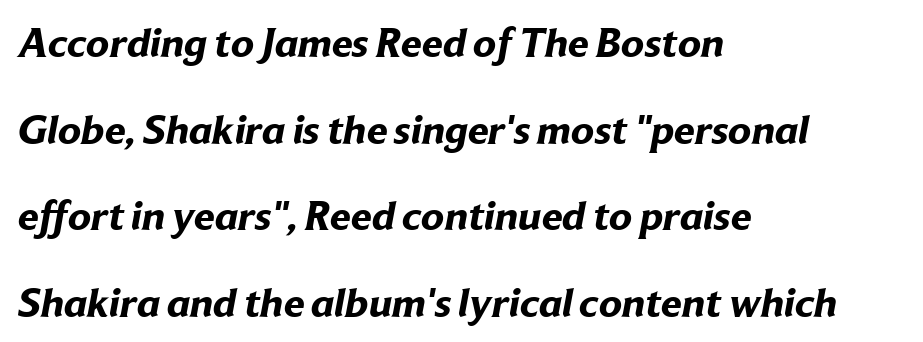
{"serif": "no", "bold": "yes", "weight": "bold", "width": "normal", "stroke_contrast": "low", "x_height": "medium", "monospaced": "no", "underline": "no", "align": "left", "line_spacing": "loose", "line_spacing_ratio": 2.06, "letter_spacing": "normal", "letter_spacing_em": 0.0, "glyph_px": 42}
